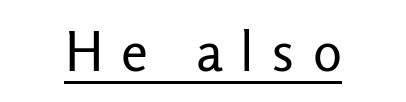
Q: Is the text bold? A: No.
Q: Is the text italic (slanted)? A: No, it is upright.
Q: Is the typeface a serif or a sans-serif typeface? A: Sans-serif.
Q: Is the text underlined? A: Yes.
Q: How is the paragraph aligned? A: Centered.
Q: Is the spacing between letters normal or unusually wide? A: Unusually wide.
Q: Width (condensed, normal, or wide)? A: Normal.
Q: Stroke contrast? A: Low.
Q: x-height? A: Medium.
Q: Monospaced? A: No.
